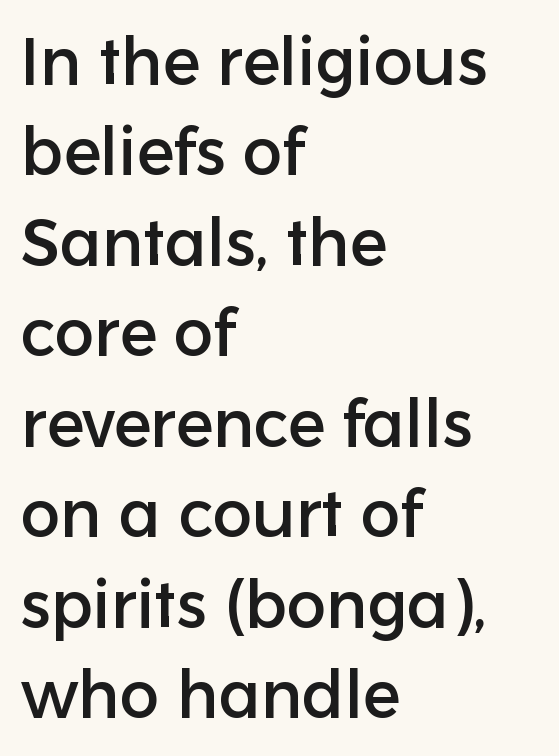
{"serif": "no", "italic": "no", "width": "normal", "stroke_contrast": "low", "x_height": "medium", "monospaced": "no", "underline": "no", "align": "left", "line_spacing": "normal", "line_spacing_ratio": 1.37, "letter_spacing": "normal", "letter_spacing_em": 0.0, "glyph_px": 66}
